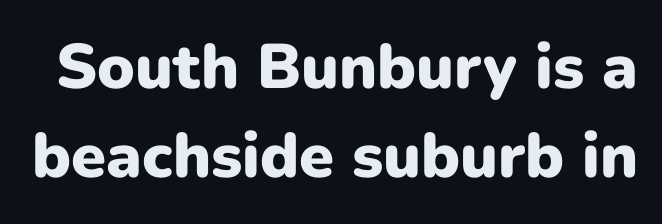
The image shows 63 px heavy sans-serif type, upright; set normal line spacing (1.41x), normal letter spacing, not underlined; low stroke contrast and a medium x-height.
